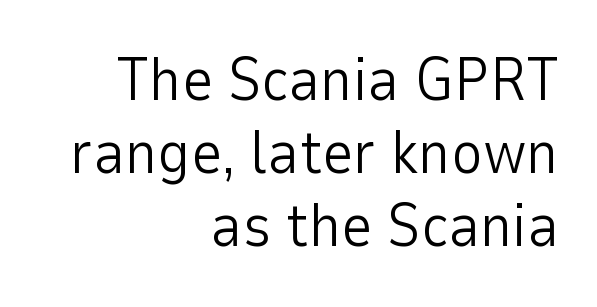
Q: Is the text bold? A: No.
Q: Is the text italic (slanted)? A: No, it is upright.
Q: Is the typeface a serif or a sans-serif typeface? A: Sans-serif.
Q: Is the text underlined? A: No.
Q: How is the paragraph aligned? A: Right-aligned.
Q: Is the spacing between letters normal or unusually wide? A: Normal.
Q: Width (condensed, normal, or wide)? A: Normal.
Q: Stroke contrast? A: Low.
Q: x-height? A: Medium.
Q: Monospaced? A: No.
